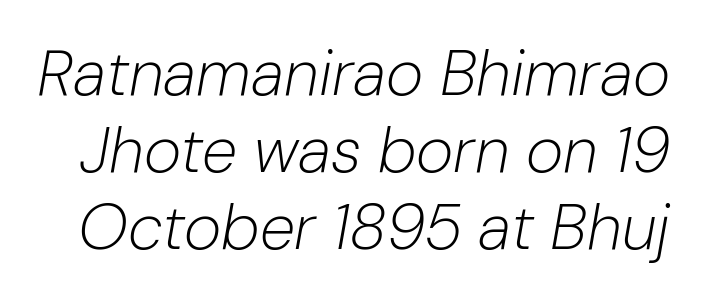
Caption: standard tracking, unaltered. No extra ink here — the face is not bold. Style check: oblique. Unmarked baselines from the first word to the last. The rendering uses natural spacing where letterforms have individual widths.
